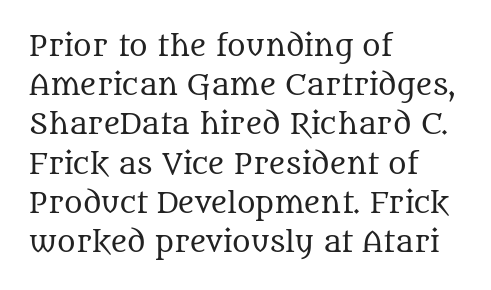
Q: Is the text bold? A: No.
Q: Is the text italic (slanted)? A: No, it is upright.
Q: Is the typeface a serif or a sans-serif typeface? A: Serif.
Q: Is the text underlined? A: No.
Q: How is the paragraph aligned? A: Left-aligned.
Q: Is the spacing between letters normal or unusually wide? A: Normal.
Q: Is the spacing between lines tight, normal or loose? A: Normal.
Q: Width (condensed, normal, or wide)? A: Normal.
Q: Stroke contrast? A: Medium.
Q: x-height? A: Large.
Q: Monospaced? A: No.
